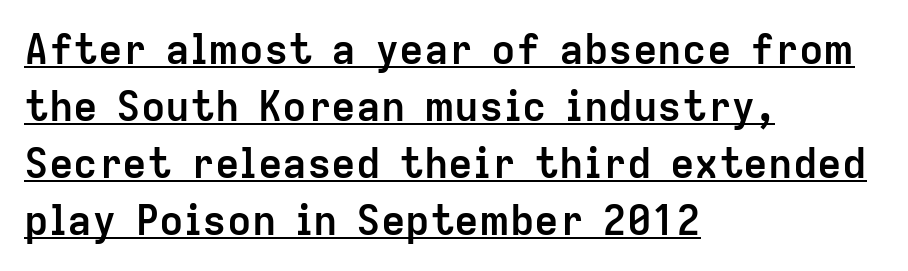
The lines in this sample share a left origin and differ only in where they stop. Note the varied advance widths — an 'i' is clearly narrower than an 'm'. A normal amount of white space separates one row of letters from the next. The type sits square on the baseline with zero lean. Is there an underline? Yes — a line sits under the letters. No extra tracking has been applied to these lines.
